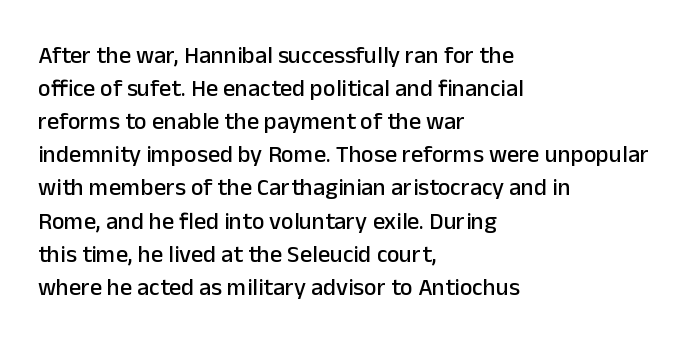
The lines are quadded left. Does extra space separate the letters? No, they use regular spacing. Tall strokes in this sample are plumb rather than angled. Notice how descenders clear the ascenders below comfortably — that's standard leading. This rendering features lettering with no underline.
